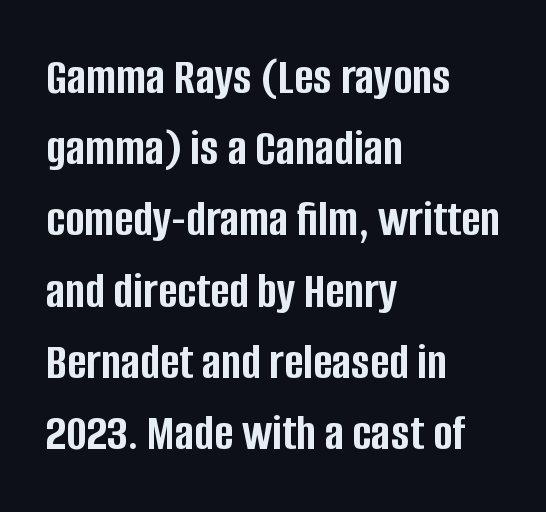
The image shows 52 px semibold, condensed sans-serif type, upright; set left-aligned, normal line spacing (1.37x), normal letter spacing, not underlined; low stroke contrast and a large x-height.
